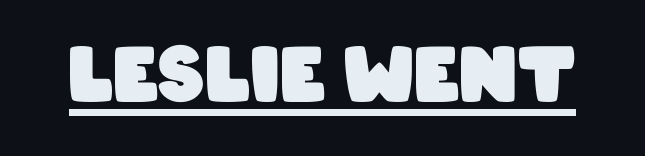
{"serif": "no", "bold": "yes", "weight": "heavy", "width": "condensed", "stroke_contrast": "low", "x_height": "large", "monospaced": "no", "underline": "yes", "letter_spacing": "normal", "letter_spacing_em": 0.0, "glyph_px": 75}
